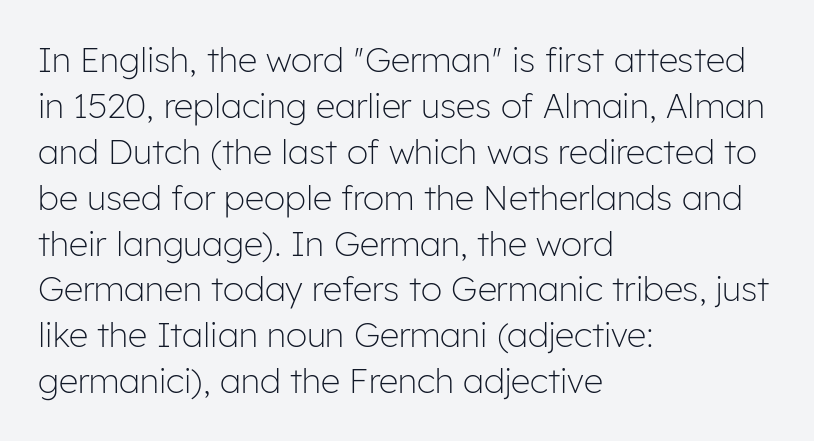
This sample is left-justified, so line endings fall wherever the words run out. Students, observe: this is what conventionally led text looks like. Bold? No — there's no thickening of the strokes. Beneath every word, the page is bare. You can tell it's not italic because the verticals are truly vertical. Tracking value appears to be zero — textbook default spacing.
